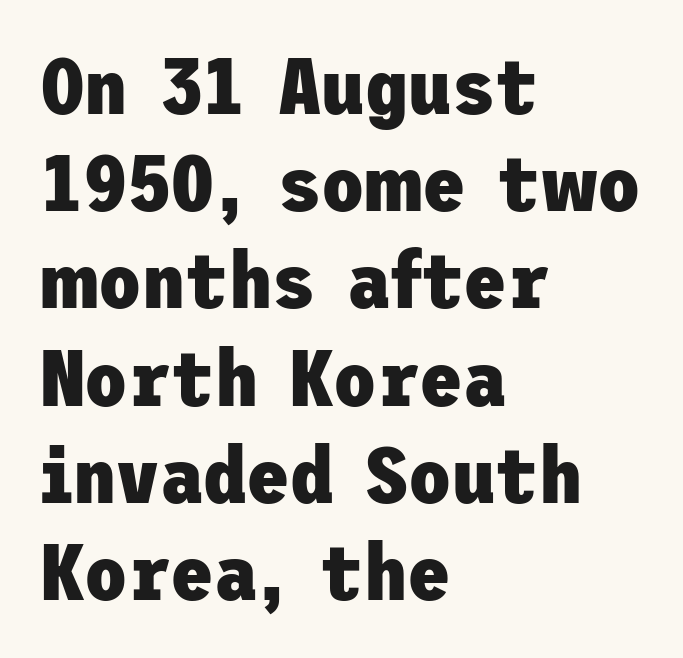
The image shows 79 px heavy sans-serif type, upright; set left-aligned, line spacing 1.23x, normal letter spacing, not underlined; low stroke contrast and a medium x-height.
